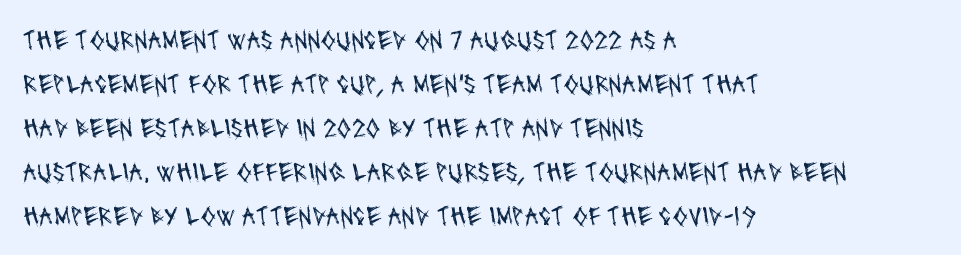
Q: Is the text bold? A: No.
Q: Is the typeface a serif or a sans-serif typeface? A: Sans-serif.
Q: Is the text underlined? A: No.
Q: How is the paragraph aligned? A: Left-aligned.
Q: Is the spacing between letters normal or unusually wide? A: Normal.
Q: Is the spacing between lines tight, normal or loose? A: Normal.
Q: Width (condensed, normal, or wide)? A: Condensed.
Q: Stroke contrast? A: Medium.
Q: x-height? A: Large.
Q: Monospaced? A: No.
